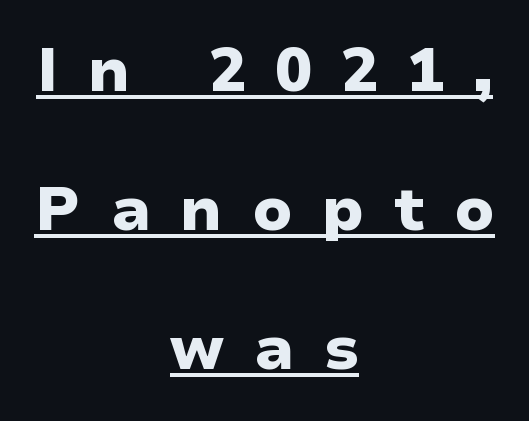
The image shows 61 px heavy, wide sans-serif type, upright; set centered, loose line spacing (2.28x), unusually wide letter spacing (+0.48 em), underlined; low stroke contrast and a medium x-height.
